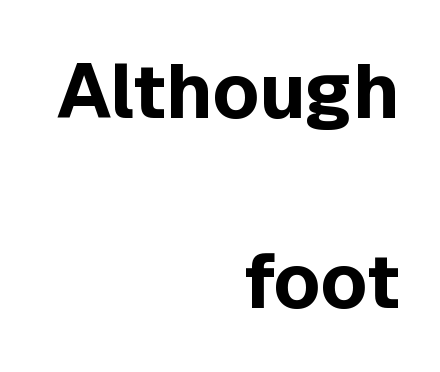
Q: Is the text bold? A: Yes.
Q: Is the text italic (slanted)? A: No, it is upright.
Q: Is the typeface a serif or a sans-serif typeface? A: Sans-serif.
Q: Is the text underlined? A: No.
Q: How is the paragraph aligned? A: Right-aligned.
Q: Is the spacing between letters normal or unusually wide? A: Normal.
Q: Is the spacing between lines tight, normal or loose? A: Loose.
Q: Width (condensed, normal, or wide)? A: Normal.
Q: x-height? A: Medium.
Q: Monospaced? A: No.
